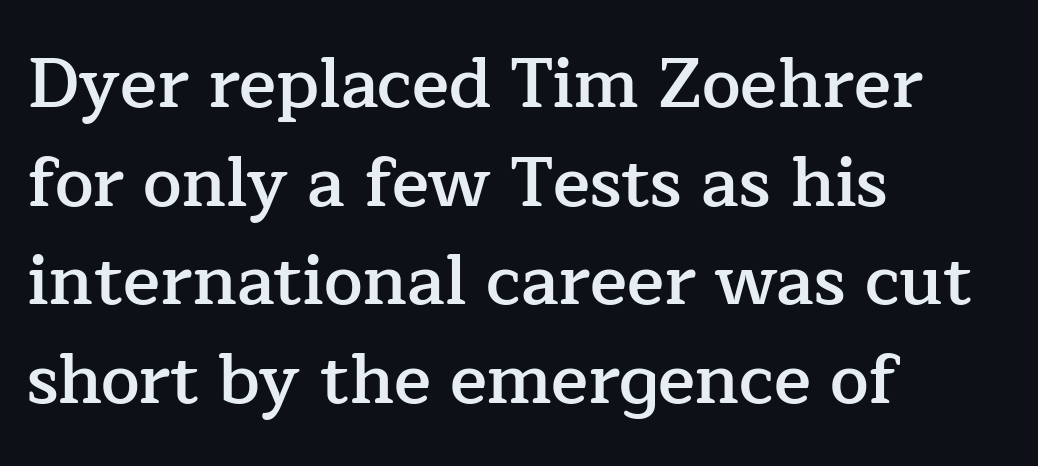
This sample uses a serif face. The passage shown is typed in a proportional face where columns would drift. The designer left line spacing at the default. Short and long lines alike share a common starting point at left. Descenders are the only things crossing below the line.
